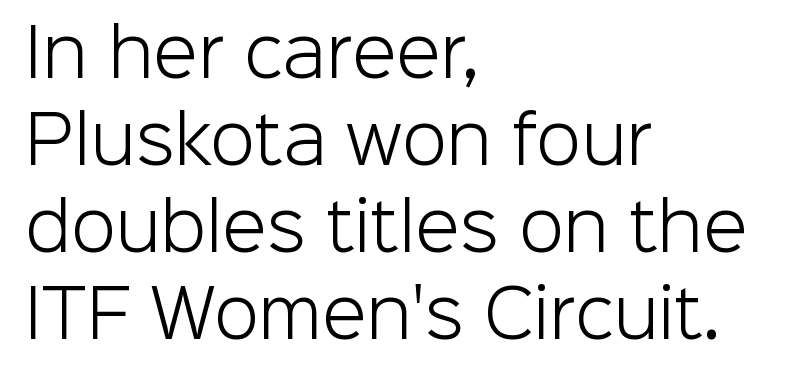
{"serif": "no", "italic": "no", "bold": "no", "weight": "light", "width": "normal", "stroke_contrast": "low", "x_height": "medium", "monospaced": "no", "underline": "no", "align": "left", "line_spacing": "normal", "line_spacing_ratio": 1.34, "letter_spacing": "normal", "letter_spacing_em": 0.0, "glyph_px": 65}
